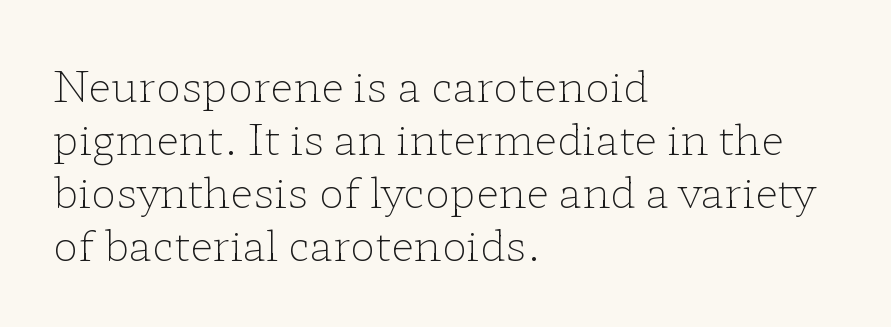
Serifs: yes, visible at the terminals of the letterforms. Vertical strokes here are truly vertical. Note the varied advance widths — an 'i' is clearly narrower than an 'm'. No extra tracking has been applied to these lines.
